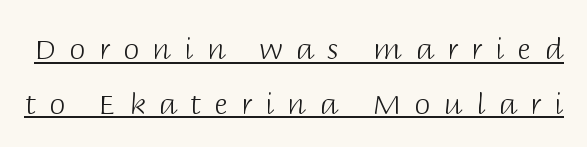
A roman cut, with each character standing at attention. These lines are rendered in a variable-pitch font. The tracking reads as deliberately expanded to a designer's eye. The weight tops out at a normal text grade. Check the space under the baseline: a stroke is drawn there.
